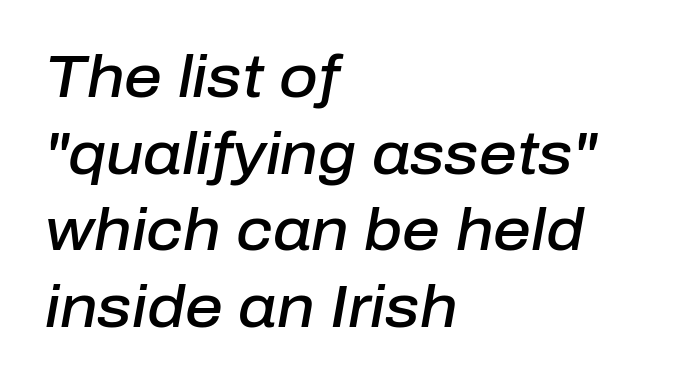
{"italic": "yes", "lean": "right", "slant_degrees": 10, "bold": "semi", "weight": "semibold", "width": "normal", "stroke_contrast": "low", "x_height": "medium", "monospaced": "no", "underline": "no", "align": "left", "line_spacing": "normal", "line_spacing_ratio": 1.3, "letter_spacing": "normal", "letter_spacing_em": 0.0, "glyph_px": 59}
